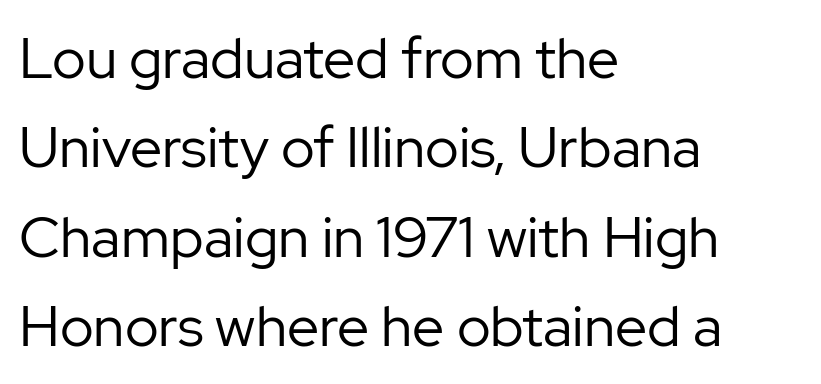
{"serif": "no", "italic": "no", "bold": "no", "weight": "regular", "width": "normal", "stroke_contrast": "low", "x_height": "medium", "monospaced": "no", "underline": "no", "align": "left", "line_spacing": "normal", "line_spacing_ratio": 1.57, "letter_spacing": "normal", "letter_spacing_em": 0.0, "glyph_px": 57}
